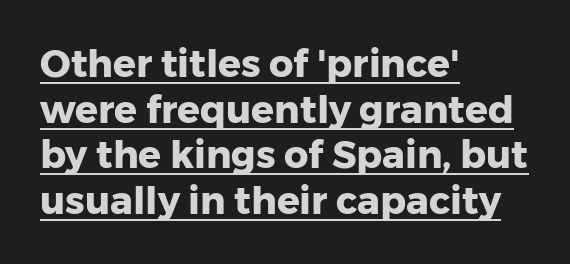
{"serif": "no", "italic": "no", "bold": "yes", "weight": "heavy", "width": "normal", "stroke_contrast": "low", "x_height": "medium", "monospaced": "no", "underline": "yes", "align": "left", "line_spacing_ratio": 1.2, "letter_spacing": "normal", "letter_spacing_em": 0.0, "glyph_px": 38}
